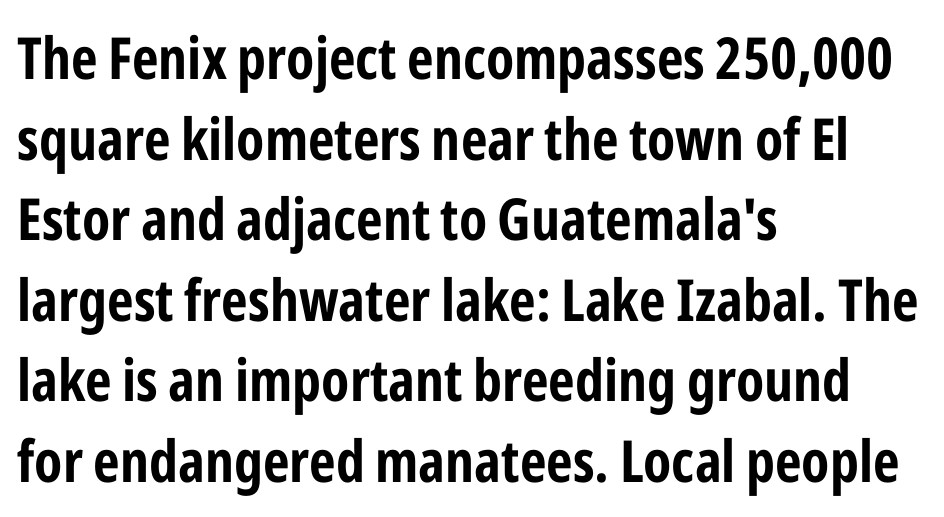
Q: Is the text bold? A: Yes.
Q: Is the text italic (slanted)? A: No, it is upright.
Q: Is the typeface a serif or a sans-serif typeface? A: Sans-serif.
Q: Is the text underlined? A: No.
Q: How is the paragraph aligned? A: Left-aligned.
Q: Is the spacing between letters normal or unusually wide? A: Normal.
Q: Is the spacing between lines tight, normal or loose? A: Normal.
Q: Width (condensed, normal, or wide)? A: Condensed.
Q: Stroke contrast? A: Low.
Q: x-height? A: Medium.
Q: Monospaced? A: No.
